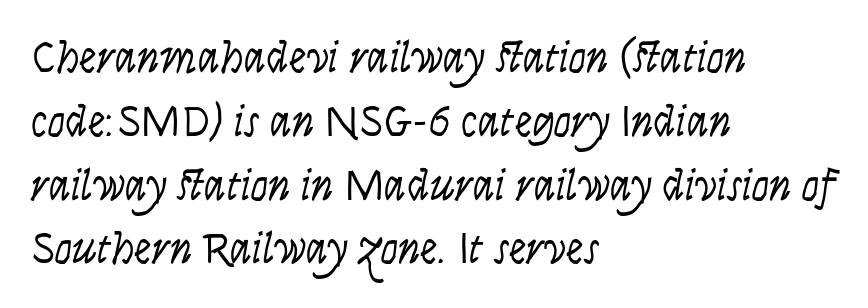
Q: Is the text bold? A: No.
Q: Is the text italic (slanted)? A: Yes.
Q: Is the typeface a serif or a sans-serif typeface? A: Sans-serif.
Q: Is the text underlined? A: No.
Q: How is the paragraph aligned? A: Left-aligned.
Q: Is the spacing between letters normal or unusually wide? A: Normal.
Q: Is the spacing between lines tight, normal or loose? A: Normal.
Q: Width (condensed, normal, or wide)? A: Condensed.
Q: Stroke contrast? A: Low.
Q: x-height? A: Large.
Q: Monospaced? A: No.
